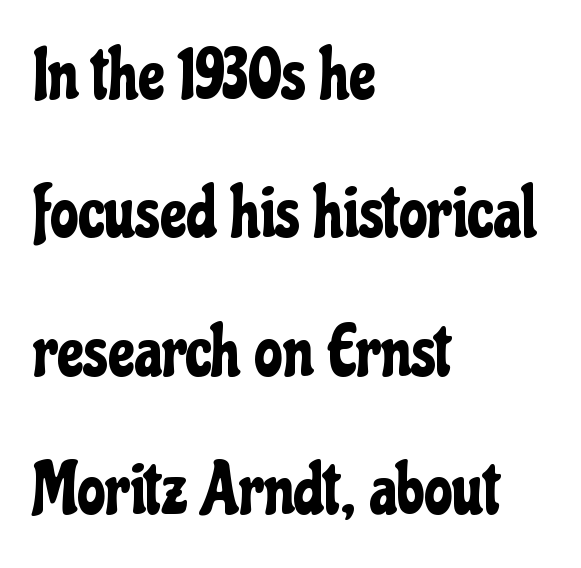
The image shows 71 px condensed sans-serif type, upright; set left-aligned, loose line spacing (1.95x), normal letter spacing, not underlined; low stroke contrast and a medium x-height.
